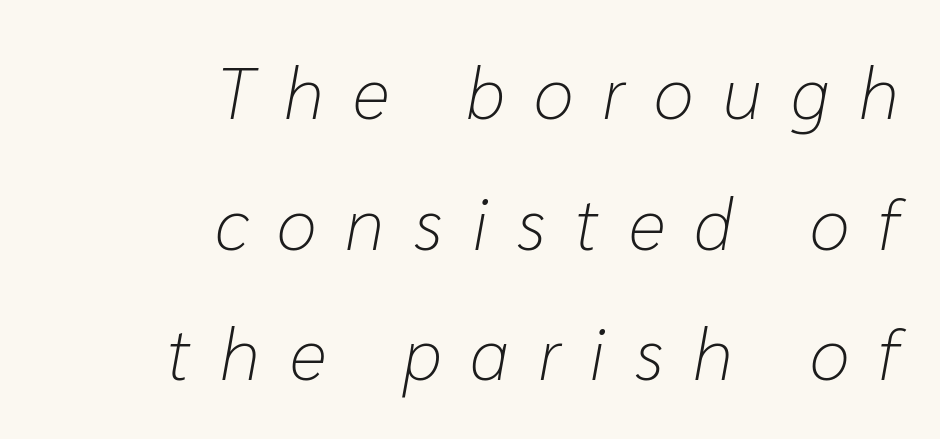
The letterforms sit at book weight or below. Lines of text with bare space underneath. Designer's note — italics engaged. Note the varied advance widths — an 'i' is clearly narrower than an 'm'. Inter-character spacing is expanded well beyond the font's built-in metrics.
